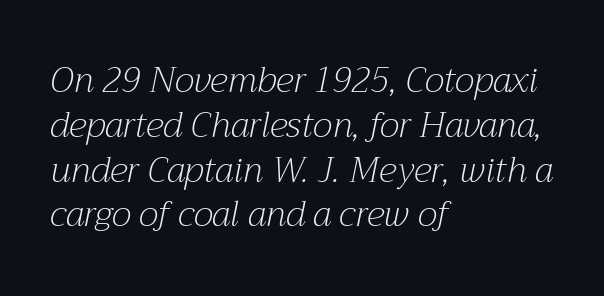
Q: Is the text bold? A: No.
Q: Is the text italic (slanted)? A: Yes, it leans right by about 12 degrees.
Q: Is the typeface a serif or a sans-serif typeface? A: Serif.
Q: Is the text underlined? A: No.
Q: How is the paragraph aligned? A: Left-aligned.
Q: Is the spacing between letters normal or unusually wide? A: Normal.
Q: Is the spacing between lines tight, normal or loose? A: Normal.
Q: Width (condensed, normal, or wide)? A: Normal.
Q: Stroke contrast? A: Medium.
Q: x-height? A: Medium.
Q: Monospaced? A: No.
